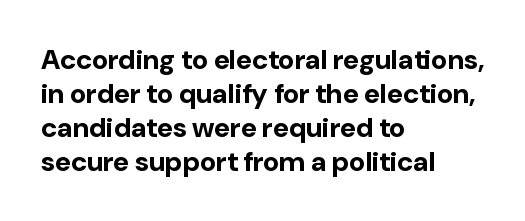
{"serif": "no", "italic": "no", "bold": "yes", "weight": "bold", "width": "normal", "stroke_contrast": "low", "x_height": "medium", "monospaced": "no", "underline": "no", "align": "left", "line_spacing_ratio": 1.21, "letter_spacing": "normal", "letter_spacing_em": 0.0, "glyph_px": 28}
